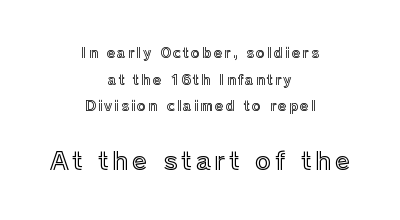
Q: Is the text italic (slanted)? A: No, it is upright.
Q: Is the text underlined? A: No.
Q: How is the paragraph aligned? A: Centered.
Q: Is the spacing between lines tight, normal or loose? A: Loose.
Q: Which block of text is set in a larger size, the first (top) or the second (bottom)? A: The second (bottom) one.
